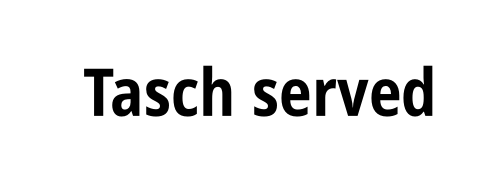
Looks like regular typesetting: each glyph gets only the width it needs. Vertical strokes here are truly vertical. Bare-footed words on every line. The rendering keeps characters at their native spacing.
